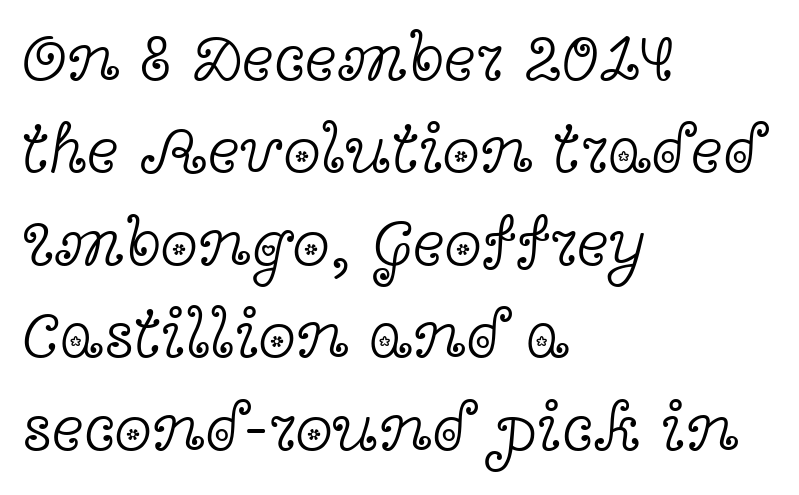
Normally led — the rows are evenly, conventionally spaced. Nope, not italic — everything's standing straight. Classification — serif. A light-to-regular cut is what we see here.
